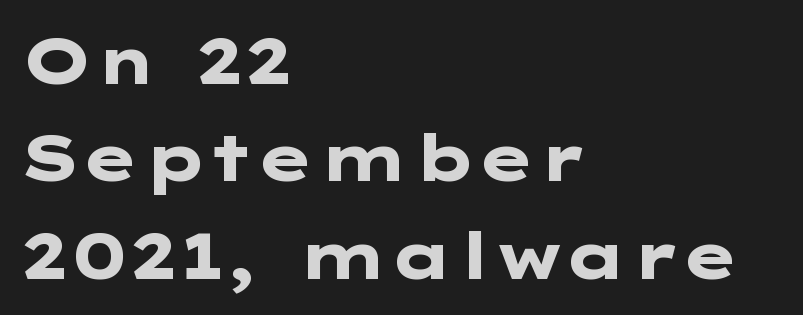
Q: Is the text bold? A: Yes.
Q: Is the text italic (slanted)? A: No, it is upright.
Q: Is the typeface a serif or a sans-serif typeface? A: Sans-serif.
Q: Is the text underlined? A: No.
Q: How is the paragraph aligned? A: Left-aligned.
Q: Is the spacing between letters normal or unusually wide? A: Normal.
Q: Is the spacing between lines tight, normal or loose? A: Normal.
Q: Width (condensed, normal, or wide)? A: Wide.
Q: Stroke contrast? A: Low.
Q: x-height? A: Medium.
